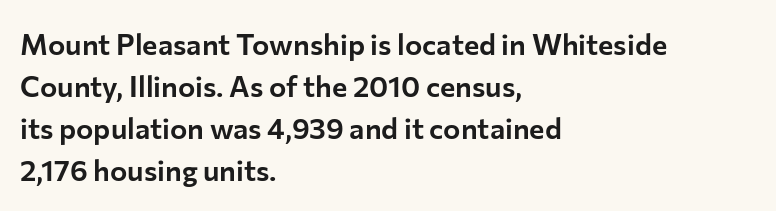
The image shows 29 px sans-serif type, upright; set left-aligned, normal line spacing (1.45x), normal letter spacing, not underlined; low stroke contrast and a medium x-height.
